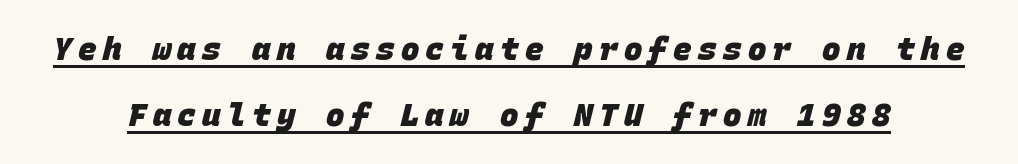
Q: Is the text bold? A: Yes.
Q: Is the typeface a serif or a sans-serif typeface? A: Sans-serif.
Q: Is the text underlined? A: Yes.
Q: Is the spacing between letters normal or unusually wide? A: Unusually wide.
Q: Is the spacing between lines tight, normal or loose? A: Loose.
Q: Width (condensed, normal, or wide)? A: Normal.
Q: Stroke contrast? A: Low.
Q: x-height? A: Large.
Q: Monospaced? A: Yes.
